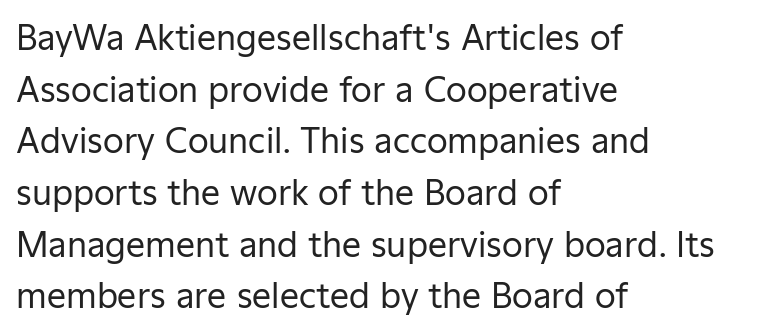
Q: Is the text bold? A: No.
Q: Is the text italic (slanted)? A: No, it is upright.
Q: Is the typeface a serif or a sans-serif typeface? A: Sans-serif.
Q: Is the text underlined? A: No.
Q: How is the paragraph aligned? A: Left-aligned.
Q: Is the spacing between letters normal or unusually wide? A: Normal.
Q: Is the spacing between lines tight, normal or loose? A: Normal.
Q: Width (condensed, normal, or wide)? A: Normal.
Q: Stroke contrast? A: Low.
Q: x-height? A: Medium.
Q: Monospaced? A: No.
